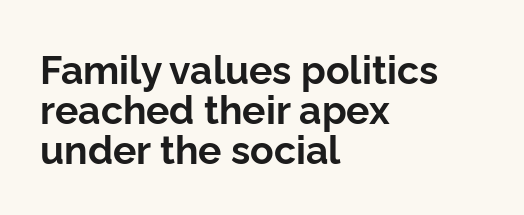
Q: Is the text bold? A: Yes.
Q: Is the text italic (slanted)? A: No, it is upright.
Q: Is the typeface a serif or a sans-serif typeface? A: Sans-serif.
Q: Is the text underlined? A: No.
Q: How is the paragraph aligned? A: Left-aligned.
Q: Is the spacing between letters normal or unusually wide? A: Normal.
Q: Is the spacing between lines tight, normal or loose? A: Tight.
Q: Width (condensed, normal, or wide)? A: Normal.
Q: Stroke contrast? A: Low.
Q: x-height? A: Medium.
Q: Monospaced? A: No.
